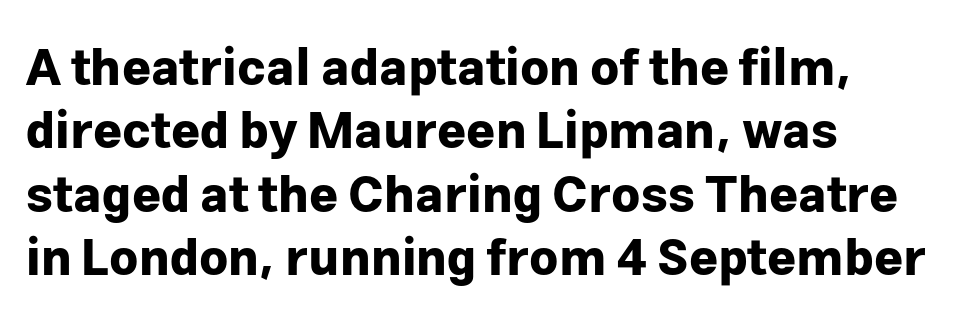
{"serif": "no", "italic": "no", "bold": "yes", "weight": "bold", "width": "normal", "stroke_contrast": "low", "x_height": "medium", "monospaced": "no", "underline": "no", "align": "left", "line_spacing": "normal", "line_spacing_ratio": 1.27, "letter_spacing": "normal", "letter_spacing_em": 0.0, "glyph_px": 50}
